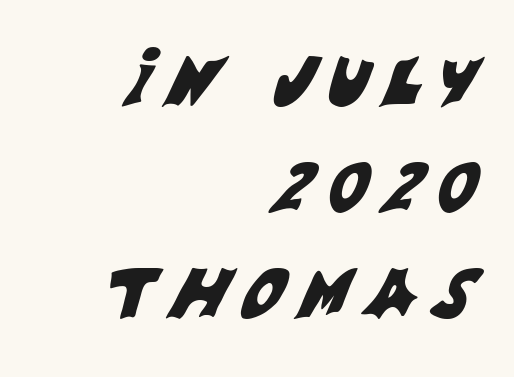
Bare-footed words on every line. The face used here is proportionally spaced, like ordinary book or web type. Tracking value appears strongly positive — letters spread wide. The rag falls on the left side of this text block. Observe the absence of serifs on each vertical stroke in this sample.
